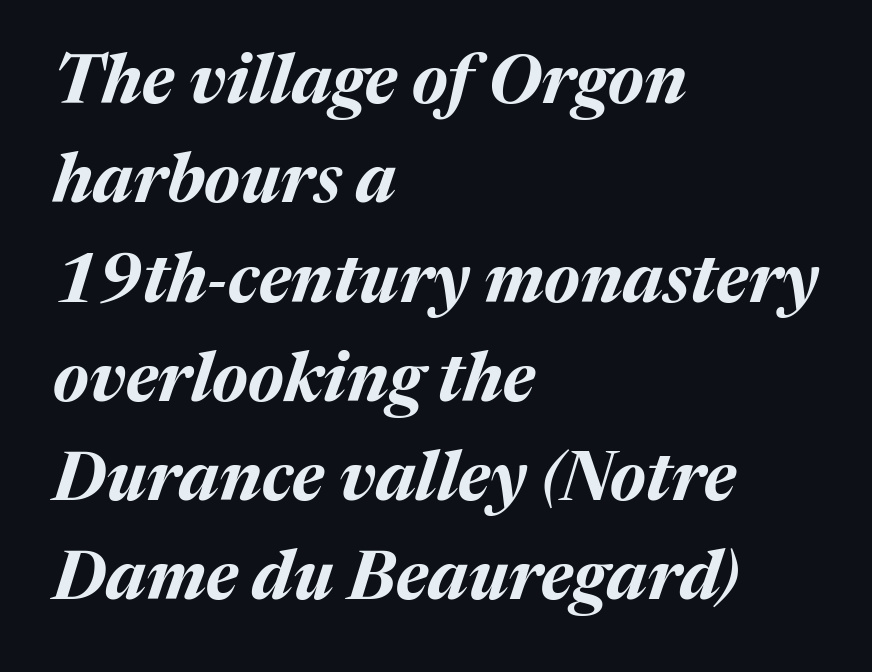
The face used here is proportionally spaced, like ordinary book or web type. Each glyph is drawn with heavy, bold strokes. Summary of vertical rhythm: regular, with standard interline spacing. In CSS terms this would be text-align: left. Does extra space separate the letters? No, they use regular spacing.
